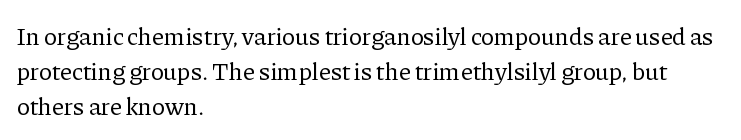
The image shows 25 px text type, upright; set left-aligned, normal line spacing (1.4x), normal letter spacing, not underlined.
